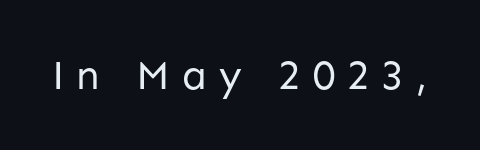
Q: Is the text bold? A: No.
Q: Is the text italic (slanted)? A: No, it is upright.
Q: Is the typeface a serif or a sans-serif typeface? A: Sans-serif.
Q: Is the text underlined? A: No.
Q: Is the spacing between letters normal or unusually wide? A: Unusually wide.
Q: Width (condensed, normal, or wide)? A: Normal.
Q: Stroke contrast? A: Low.
Q: x-height? A: Medium.
Q: Monospaced? A: No.
